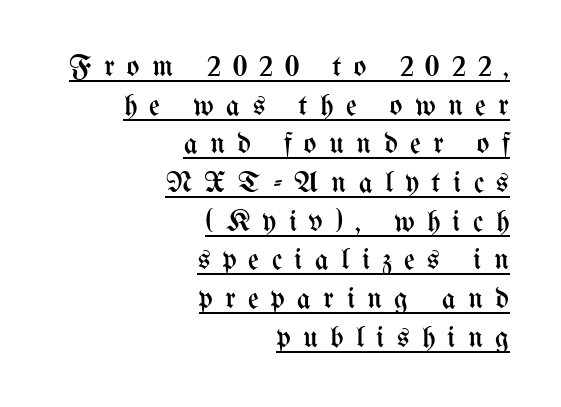
This is roman type, the default non-slanted kind. Evenly set lines give the paragraph a standard silhouette. Short note: letters widely spaced. Varying glyph widths throughout — classic text-font behaviour.
